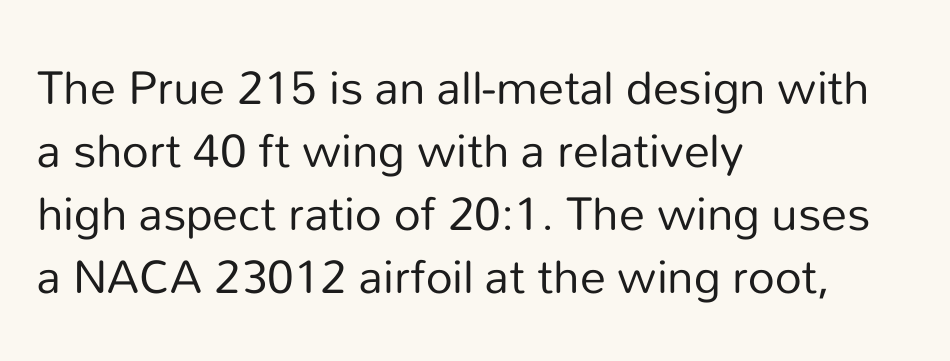
The image shows 52 px regular-weight sans-serif type, upright; set left-aligned, line spacing 1.21x, normal letter spacing, not underlined; low stroke contrast and a medium x-height.
